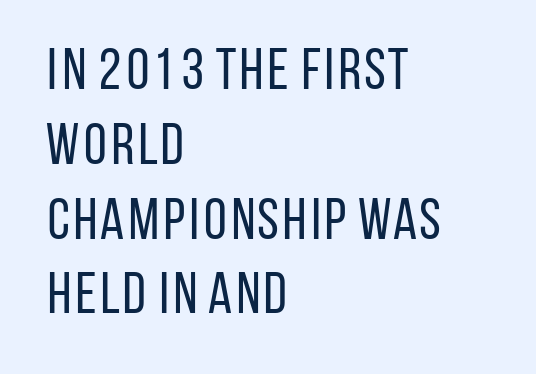
Line beginnings align vertically; line endings do not. Quick note: underline off. Nothing sits at the stroke ends, so this counts as sans-serif. Each word holds together tightly as a unit, with standard inter-letter gaps. The characters are drawn with everyday or finer stroke widths. Vertically, the passage feels balanced, rows spaced as you'd expect.
